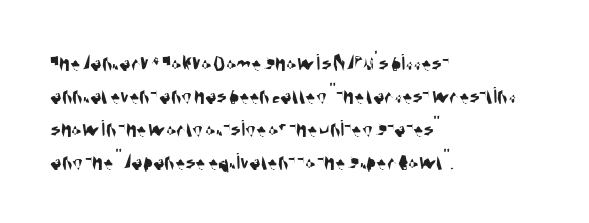
Q: Is the text underlined? A: No.
Q: How is the paragraph aligned? A: Left-aligned.
Q: Is the spacing between letters normal or unusually wide? A: Normal.
Q: Is the spacing between lines tight, normal or loose? A: Normal.
